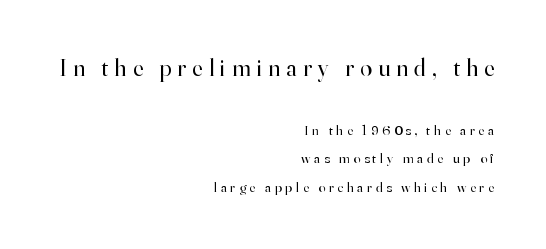
Q: Is the text bold? A: No.
Q: Is the text italic (slanted)? A: No, it is upright.
Q: Is the text underlined? A: No.
Q: How is the paragraph aligned? A: Right-aligned.
Q: Is the spacing between letters normal or unusually wide? A: Unusually wide.
Q: Is the spacing between lines tight, normal or loose? A: Loose.
Q: Which block of text is set in a larger size, the first (top) or the second (bottom)? A: The first (top) one.
